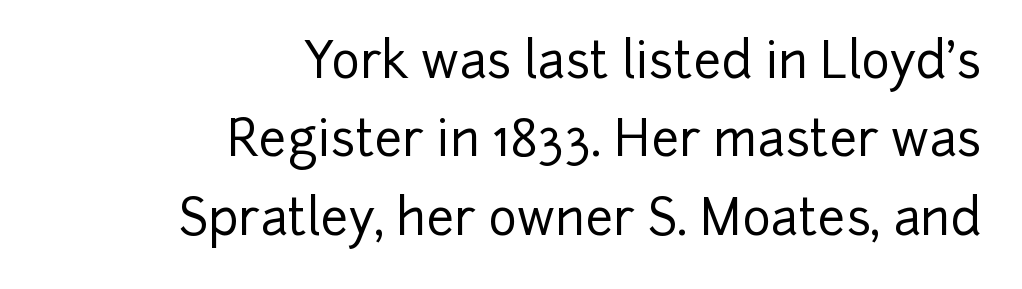
Rule under the text: the space is simply empty. Is this a sans? Yes — the strokes have no serifs. What stands out about the letter spacing? Nothing — it is the standard amount. No italicization has been applied; the sample stays upright. Is this a fixed-width face? No — the glyphs have proportional, varying widths. Every row of glyphs terminates at an identical x-position on the right.
